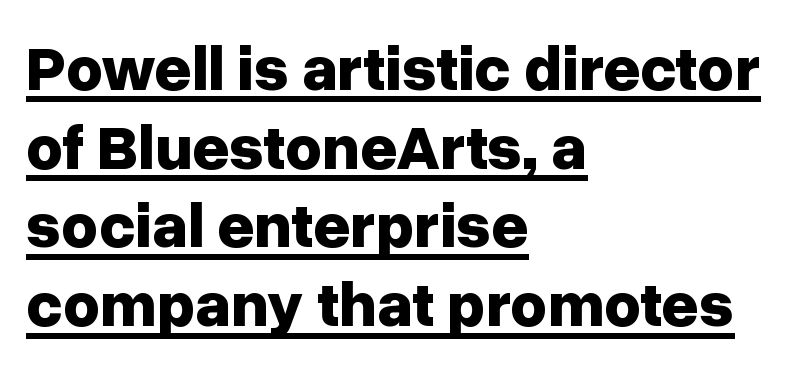
Q: Is the text bold? A: Yes.
Q: Is the text italic (slanted)? A: No, it is upright.
Q: Is the typeface a serif or a sans-serif typeface? A: Sans-serif.
Q: Is the text underlined? A: Yes.
Q: How is the paragraph aligned? A: Left-aligned.
Q: Is the spacing between letters normal or unusually wide? A: Normal.
Q: Width (condensed, normal, or wide)? A: Normal.
Q: Stroke contrast? A: Low.
Q: x-height? A: Medium.
Q: Monospaced? A: No.
